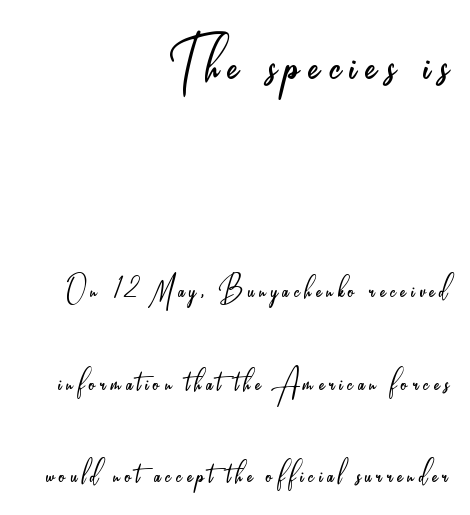
The image shows 78 px light, condensed sans-serif type; set right-aligned, loose line spacing (2.36x), not underlined; the first (top) block is 2.0x larger; low stroke contrast and a small x-height.
